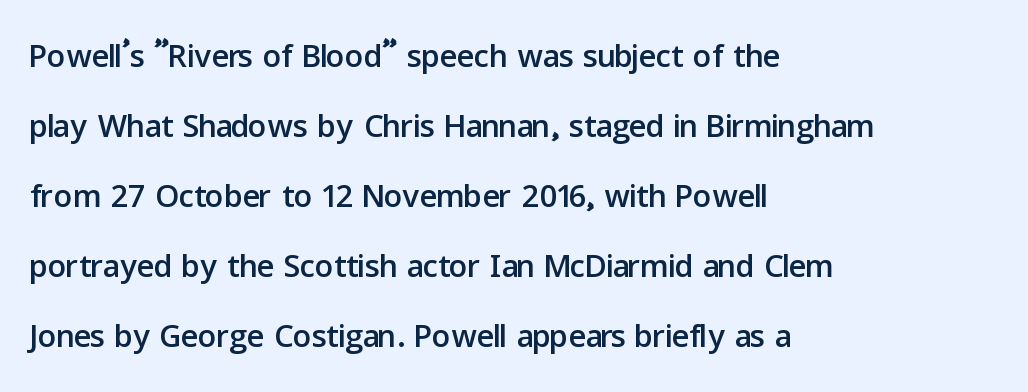
{"serif": "no", "italic": "no", "width": "normal", "stroke_contrast": "low", "x_height": "medium", "monospaced": "no", "underline": "no", "align": "left", "line_spacing": "normal", "line_spacing_ratio": 1.52, "letter_spacing": "normal", "letter_spacing_em": 0.0, "glyph_px": 46}
